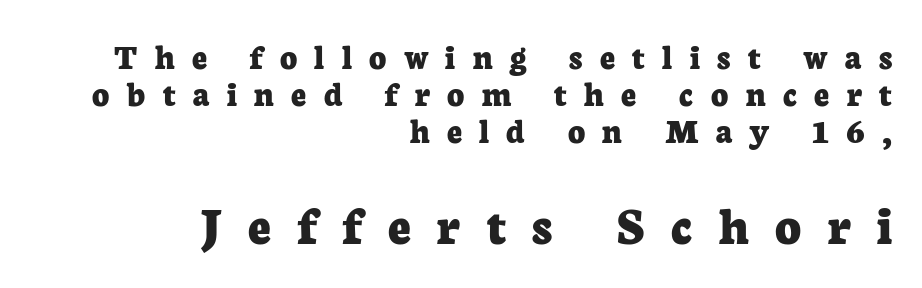
The image shows 56 px bold serif type, upright; set right-aligned, tight line spacing (1.0x), unusually wide letter spacing (+0.47 em), not underlined; the second (bottom) block is 1.51x larger; low stroke contrast and a medium x-height.
